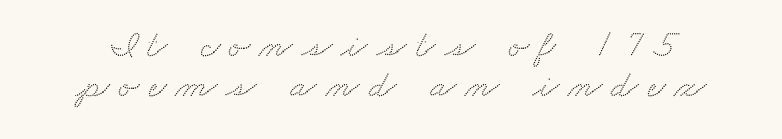
The image shows 39 px wide serif type; set tight line spacing (1.03x), unusually wide letter spacing (+0.23 em), not underlined; medium stroke contrast and a small x-height.
